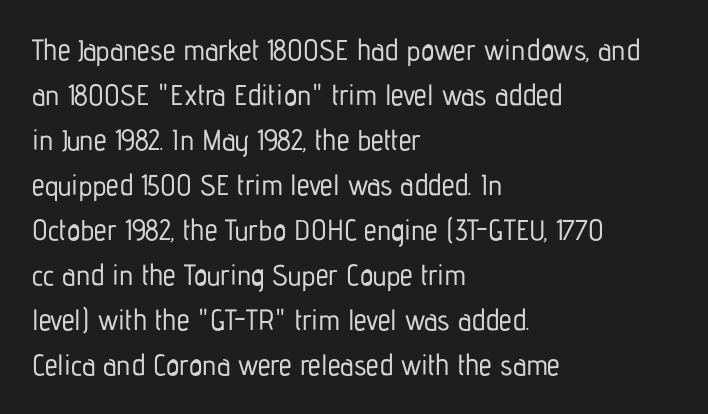
Q: Is the text italic (slanted)? A: No, it is upright.
Q: Is the typeface a serif or a sans-serif typeface? A: Sans-serif.
Q: Is the text underlined? A: No.
Q: How is the paragraph aligned? A: Left-aligned.
Q: Is the spacing between letters normal or unusually wide? A: Normal.
Q: Is the spacing between lines tight, normal or loose? A: Normal.
Q: Width (condensed, normal, or wide)? A: Condensed.
Q: Stroke contrast? A: Low.
Q: x-height? A: Medium.
Q: Monospaced? A: No.
